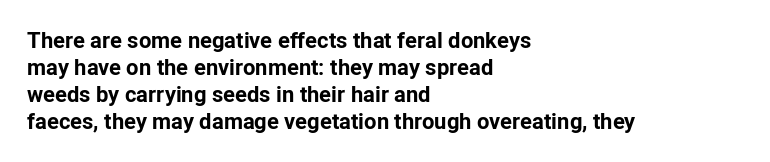
A typesetter would mark this as roman, not italic. What stands out about the letter spacing? Nothing — it is the standard amount. The baseline area is clear. Caption: bold face, heavy strokes.
